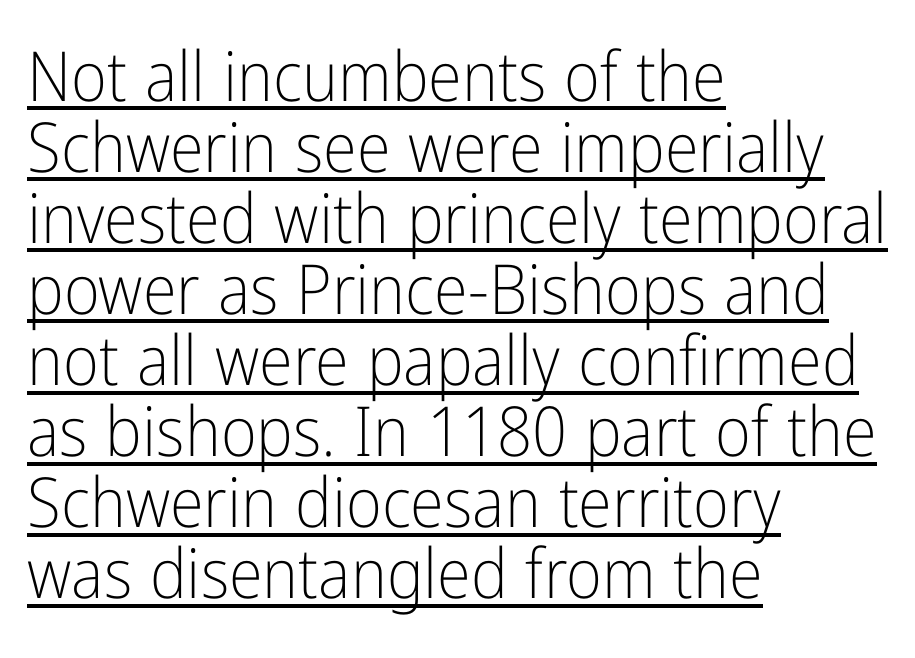
{"serif": "no", "italic": "no", "bold": "no", "weight": "light", "width": "condensed", "stroke_contrast": "low", "x_height": "medium", "monospaced": "no", "underline": "yes", "align": "left", "line_spacing": "tight", "line_spacing_ratio": 1.03, "letter_spacing": "normal", "letter_spacing_em": 0.0, "glyph_px": 69}
